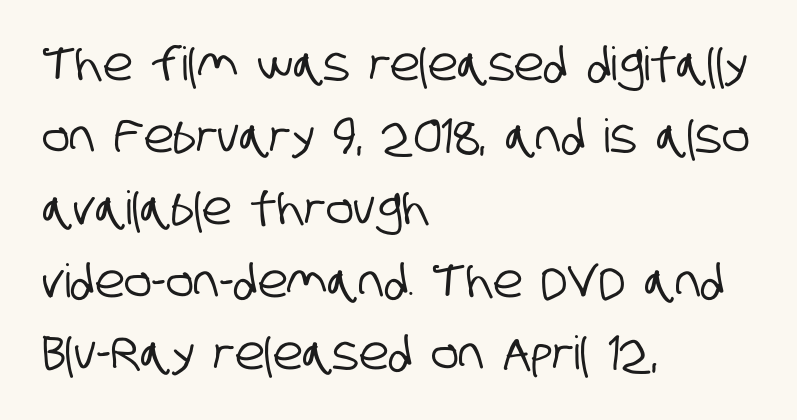
{"serif": "no", "width": "condensed", "stroke_contrast": "low", "x_height": "large", "monospaced": "no", "underline": "no", "align": "left", "line_spacing": "normal", "line_spacing_ratio": 1.57, "letter_spacing": "normal", "letter_spacing_em": 0.0, "glyph_px": 46}
